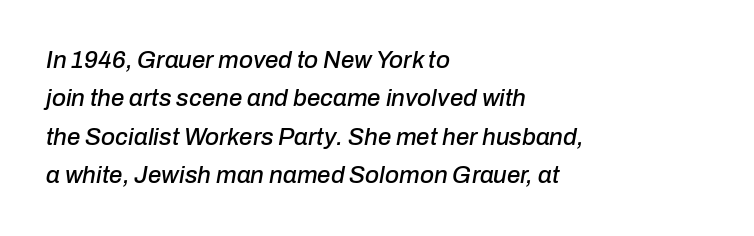
Q: Is the text italic (slanted)? A: Yes, it leans right by about 10 degrees.
Q: Is the text underlined? A: No.
Q: How is the paragraph aligned? A: Left-aligned.
Q: Is the spacing between letters normal or unusually wide? A: Normal.
Q: Is the spacing between lines tight, normal or loose? A: Normal.
